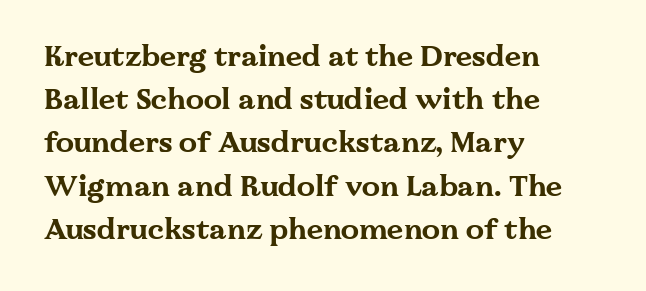
Nothing unusual about the tracking: characters are spaced as the font intends. Leading matches the norm, producing a regular column. A typesetter would call this proportional, since set widths differ per character. Each row of text sits above clean, open space.
